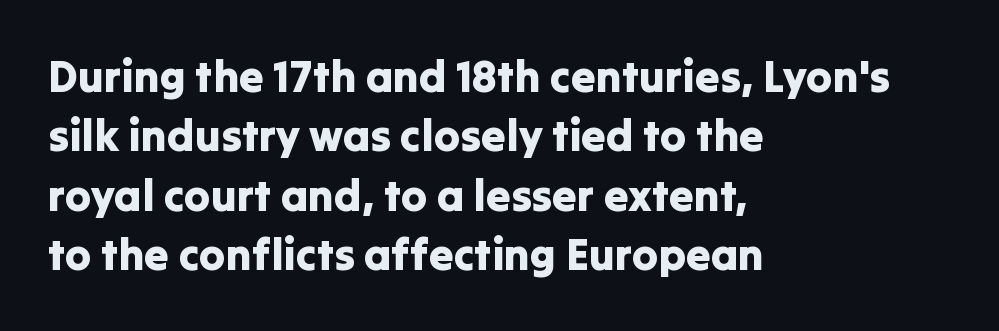
{"serif": "no", "italic": "no", "width": "normal", "stroke_contrast": "low", "x_height": "medium", "monospaced": "no", "underline": "no", "align": "left", "line_spacing": "normal", "line_spacing_ratio": 1.35, "letter_spacing": "normal", "letter_spacing_em": 0.0, "glyph_px": 44}
